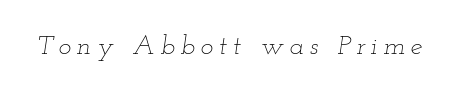
{"italic": "yes", "lean": "right", "slant_degrees": 12, "bold": "no", "underline": "no", "letter_spacing": "wide", "letter_spacing_em": 0.21, "glyph_px": 27}
